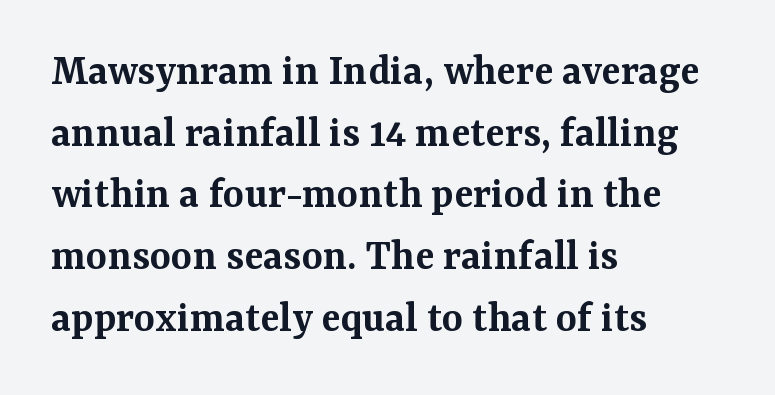
Plain, unruled lines of type. This is the in-between weight designers call semibold or demi. Small tapered or slab feet sit at the stroke ends, so this counts as serif. This sample uses plain, unmodified letter spacing. You could not count columns in this text — the font is proportionally spaced. Leading: standard.
